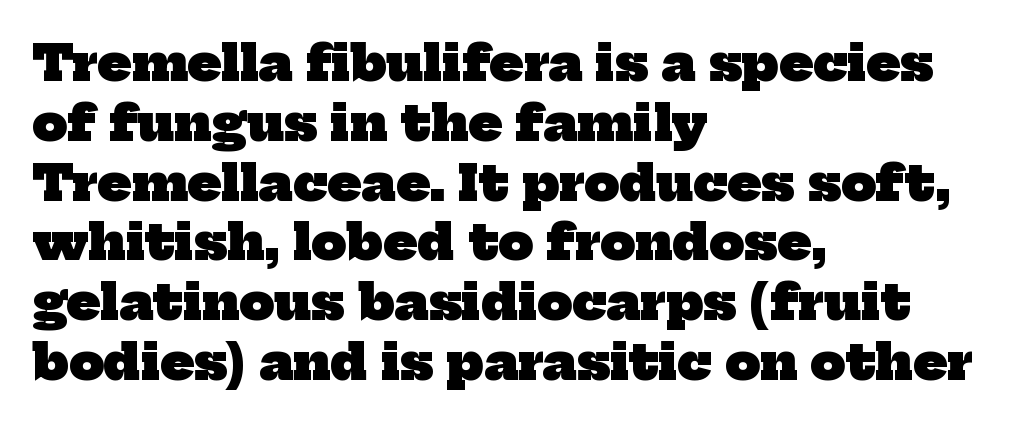
Q: Is the text bold? A: Yes.
Q: Is the typeface a serif or a sans-serif typeface? A: Serif.
Q: Is the text underlined? A: No.
Q: How is the paragraph aligned? A: Left-aligned.
Q: Is the spacing between letters normal or unusually wide? A: Normal.
Q: Width (condensed, normal, or wide)? A: Normal.
Q: Stroke contrast? A: Low.
Q: x-height? A: Medium.
Q: Monospaced? A: No.
